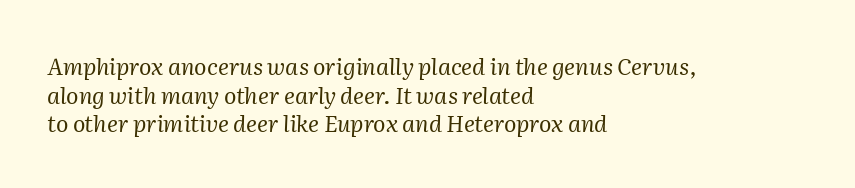
The image shows 23 px text type, italic (leaning right); set left-aligned, normal line spacing (1.25x), normal letter spacing, not underlined.
